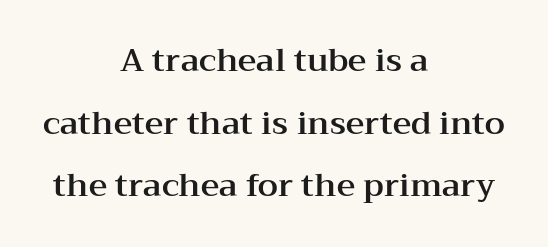
The image shows 32 px wide serif type, upright; set centered, loose line spacing (1.96x), normal letter spacing, not underlined; medium stroke contrast and a medium x-height.
